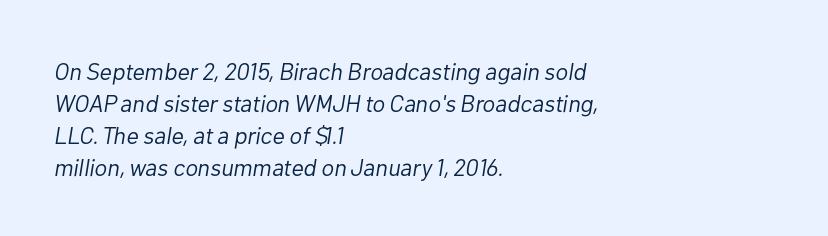
Q: Is the text bold? A: No.
Q: Is the text italic (slanted)? A: Yes, it leans right by about 10 degrees.
Q: Is the text underlined? A: No.
Q: How is the paragraph aligned? A: Left-aligned.
Q: Is the spacing between letters normal or unusually wide? A: Normal.
Q: Is the spacing between lines tight, normal or loose? A: Normal.
